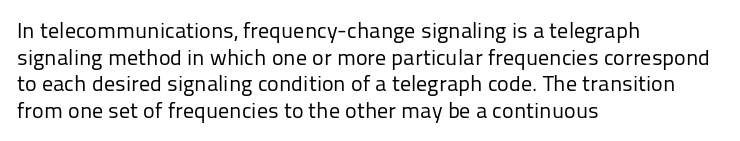
The image shows 22 px text type, upright; set left-aligned, line spacing 1.21x, normal letter spacing, not underlined.
